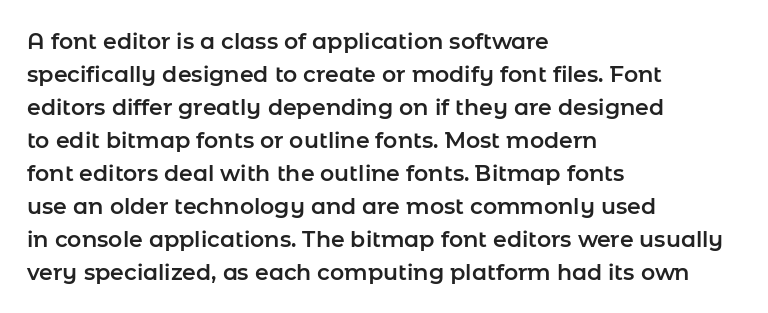
Q: Is the text italic (slanted)? A: No, it is upright.
Q: Is the text underlined? A: No.
Q: How is the paragraph aligned? A: Left-aligned.
Q: Is the spacing between letters normal or unusually wide? A: Normal.
Q: Is the spacing between lines tight, normal or loose? A: Normal.
